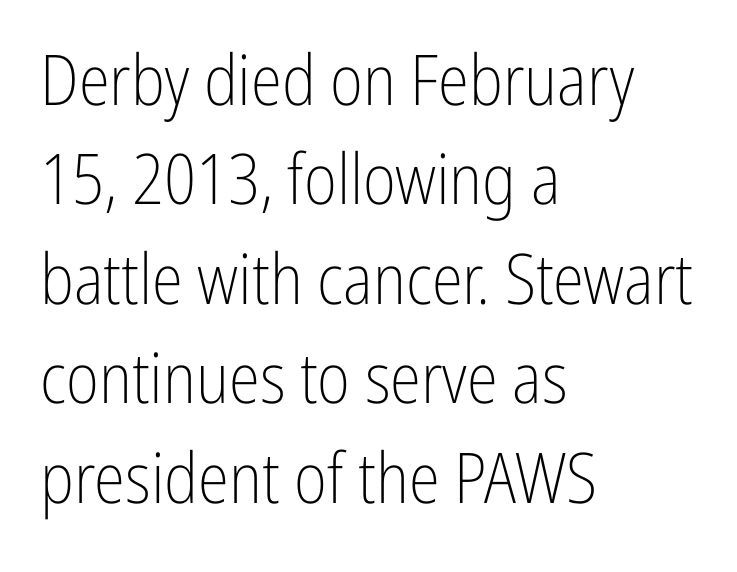
Q: Is the text bold? A: No.
Q: Is the text italic (slanted)? A: No, it is upright.
Q: Is the typeface a serif or a sans-serif typeface? A: Sans-serif.
Q: Is the text underlined? A: No.
Q: How is the paragraph aligned? A: Left-aligned.
Q: Is the spacing between letters normal or unusually wide? A: Normal.
Q: Is the spacing between lines tight, normal or loose? A: Normal.
Q: Width (condensed, normal, or wide)? A: Condensed.
Q: Stroke contrast? A: Low.
Q: x-height? A: Medium.
Q: Monospaced? A: No.
